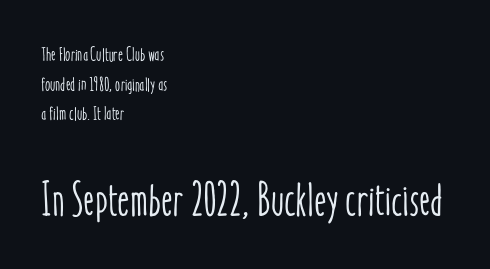
The letterforms sit shoulder to shoulder at normal distance. The rendering enlarges the type as you move from the upper chunk to the lower. Posture: vertical. If you measured baseline to baseline, you'd find a middling distance. Words float on clear page, feet unadorned. Is this a fixed-width face? No — the glyphs have proportional, varying widths.
